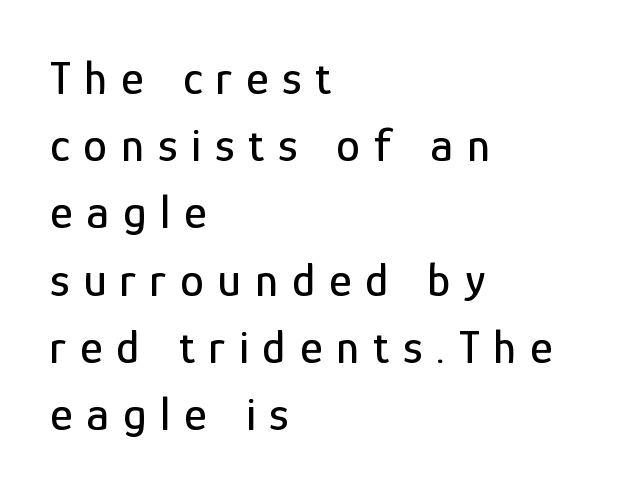
Q: Is the text italic (slanted)? A: No, it is upright.
Q: Is the typeface a serif or a sans-serif typeface? A: Sans-serif.
Q: Is the text underlined? A: No.
Q: How is the paragraph aligned? A: Left-aligned.
Q: Is the spacing between letters normal or unusually wide? A: Unusually wide.
Q: Is the spacing between lines tight, normal or loose? A: Normal.
Q: Width (condensed, normal, or wide)? A: Condensed.
Q: Stroke contrast? A: Low.
Q: x-height? A: Medium.
Q: Monospaced? A: No.
